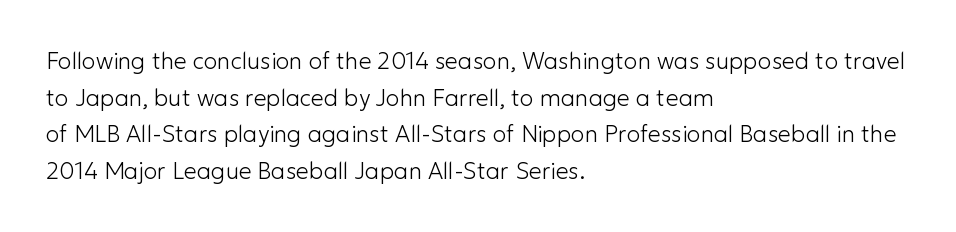
{"italic": "no", "bold": "no", "underline": "no", "align": "left", "line_spacing": "normal", "line_spacing_ratio": 1.59, "letter_spacing": "normal", "letter_spacing_em": 0.0, "glyph_px": 23}
